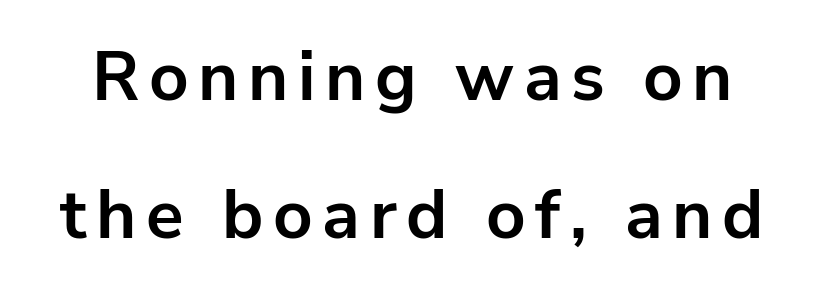
The image shows 69 px bold sans-serif type, upright; set loose line spacing (2.0x), not underlined; low stroke contrast and a medium x-height.
